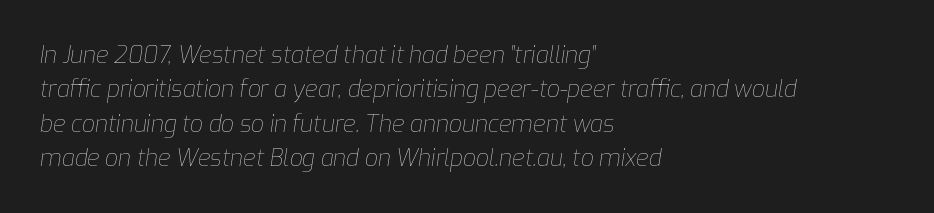
Unbolded letterforms with no extra heft. Check under the words: just untouched page. Style check: oblique. The rendering uses a moderate line-height, typical for paragraphs.
